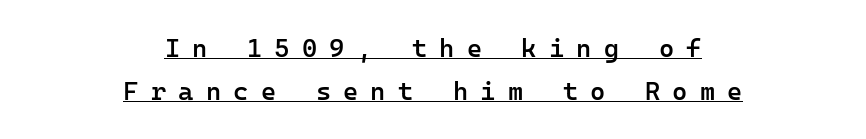
{"italic": "no", "bold": "semi", "underline": "yes", "align": "center", "line_spacing": "normal", "line_spacing_ratio": 1.65, "letter_spacing": "wide", "letter_spacing_em": 0.47, "glyph_px": 26}
